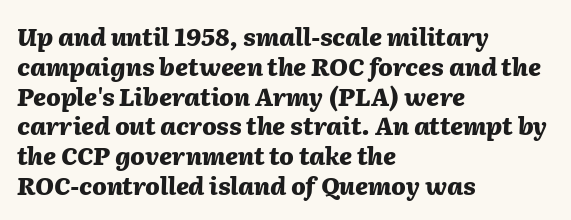
Q: Is the text bold? A: Yes.
Q: Is the text italic (slanted)? A: Yes, it leans right by about 2 degrees.
Q: Is the text underlined? A: No.
Q: How is the paragraph aligned? A: Left-aligned.
Q: Is the spacing between letters normal or unusually wide? A: Normal.
